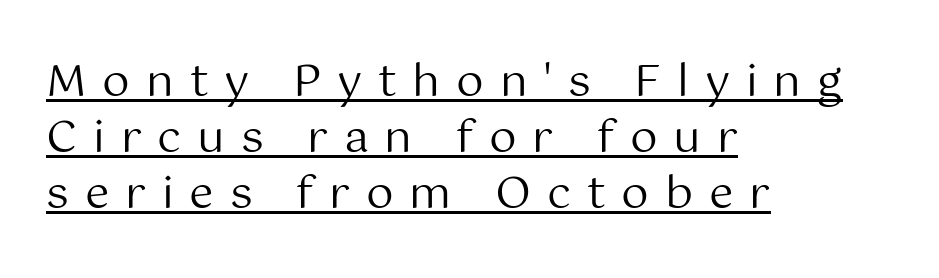
Q: Is the text bold? A: No.
Q: Is the text italic (slanted)? A: No, it is upright.
Q: Is the typeface a serif or a sans-serif typeface? A: Sans-serif.
Q: Is the text underlined? A: Yes.
Q: How is the paragraph aligned? A: Left-aligned.
Q: Is the spacing between letters normal or unusually wide? A: Unusually wide.
Q: Is the spacing between lines tight, normal or loose? A: Normal.
Q: Width (condensed, normal, or wide)? A: Normal.
Q: Stroke contrast? A: Medium.
Q: x-height? A: Medium.
Q: Monospaced? A: No.
